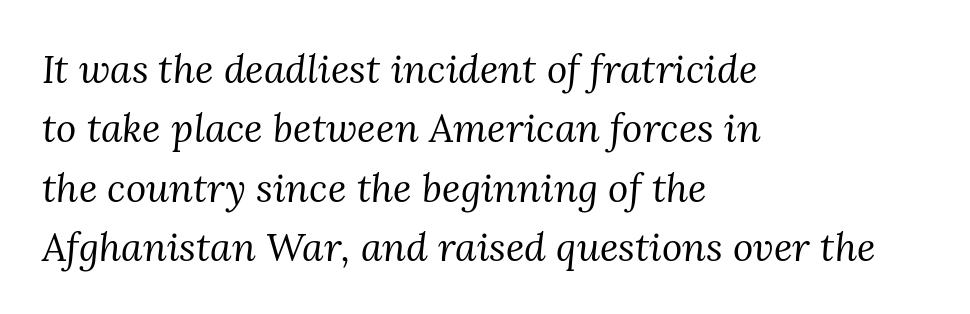
The image shows 39 px regular-weight serif type, italic (leaning right); set left-aligned, normal line spacing (1.52x), normal letter spacing, not underlined; medium stroke contrast and a medium x-height.
